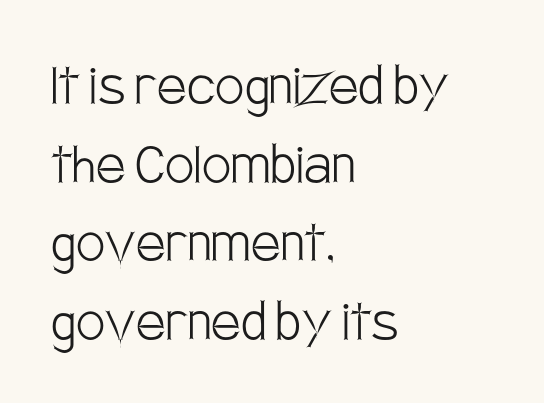
These lines are set flush left with a ragged right edge. Font category for this specimen: sans-serif. Has an underline been added? It has not. The rendering uses natural spacing where letterforms have individual widths. Compared with typical body copy, the letter spacing here is the same. Upright lettering throughout.
